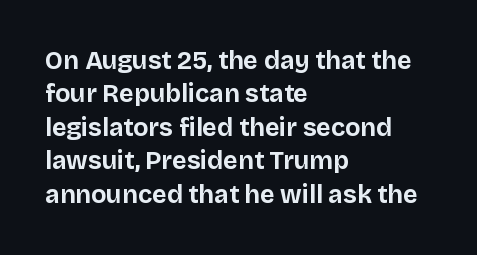
Q: Is the text bold? A: Yes.
Q: Is the text italic (slanted)? A: No, it is upright.
Q: Is the text underlined? A: No.
Q: How is the paragraph aligned? A: Left-aligned.
Q: Is the spacing between letters normal or unusually wide? A: Normal.
Q: Is the spacing between lines tight, normal or loose? A: Normal.
